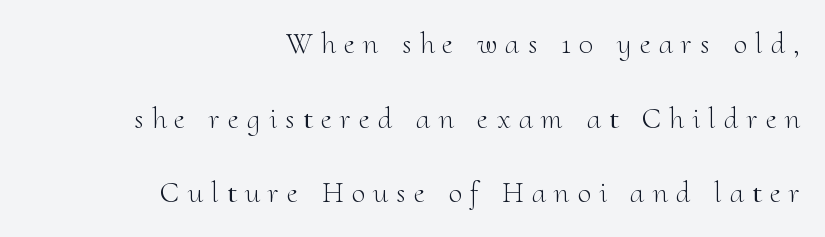
The image shows 30 px light serif type, upright; set right-aligned, loose line spacing (2.49x), unusually wide letter spacing (+0.28 em), not underlined; medium stroke contrast and a small x-height.
